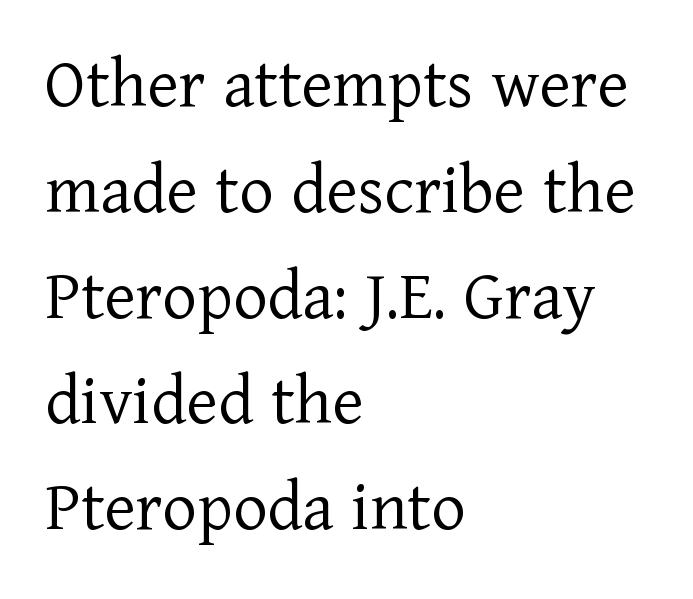
Q: Is the text bold? A: No.
Q: Is the text italic (slanted)? A: No, it is upright.
Q: Is the typeface a serif or a sans-serif typeface? A: Serif.
Q: Is the text underlined? A: No.
Q: How is the paragraph aligned? A: Left-aligned.
Q: Is the spacing between letters normal or unusually wide? A: Normal.
Q: Is the spacing between lines tight, normal or loose? A: Normal.
Q: Width (condensed, normal, or wide)? A: Normal.
Q: Stroke contrast? A: Low.
Q: x-height? A: Medium.
Q: Monospaced? A: No.
